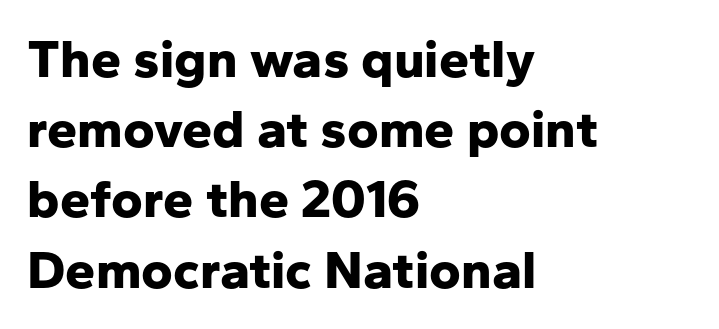
{"serif": "no", "italic": "no", "bold": "yes", "weight": "bold", "width": "normal", "stroke_contrast": "low", "x_height": "medium", "monospaced": "no", "underline": "no", "align": "left", "line_spacing": "normal", "line_spacing_ratio": 1.3, "letter_spacing": "normal", "letter_spacing_em": 0.0, "glyph_px": 54}
